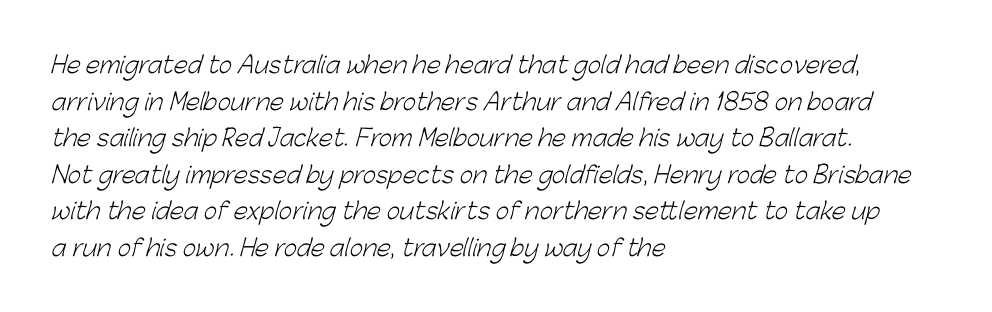
{"bold": "no", "underline": "no", "align": "left", "line_spacing": "normal", "line_spacing_ratio": 1.59, "letter_spacing": "normal", "letter_spacing_em": 0.0, "glyph_px": 23}
